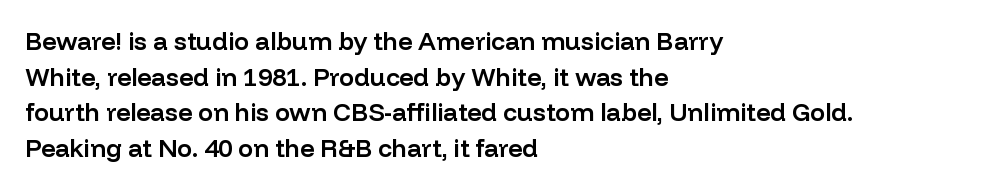
The vertical gap from one line to the next is medium. Which margin do the lines hug? The left one — the right edge is uneven. If you drew a line through each stem, it would be perfectly vertical. Has an underline been added? It has not.
